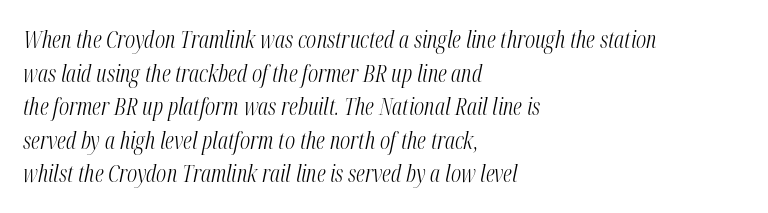
{"italic": "yes", "lean": "right", "slant_degrees": 12, "bold": "no", "underline": "no", "align": "left", "line_spacing": "normal", "line_spacing_ratio": 1.46, "letter_spacing": "normal", "letter_spacing_em": 0.0, "glyph_px": 23}
